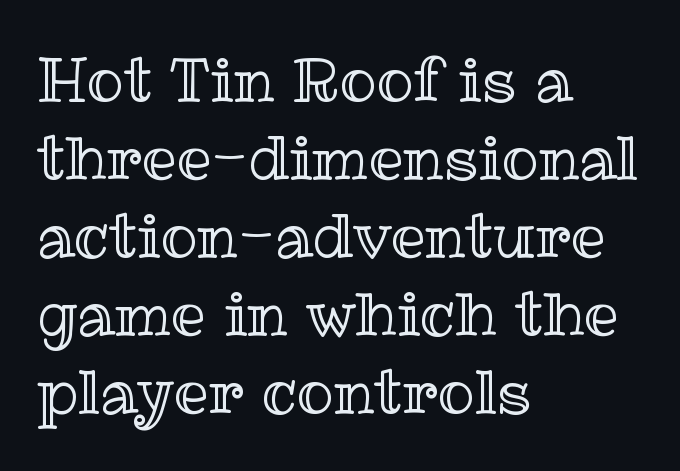
The image shows 61 px text type, upright; set left-aligned, normal line spacing (1.28x), normal letter spacing, not underlined; a medium x-height.
